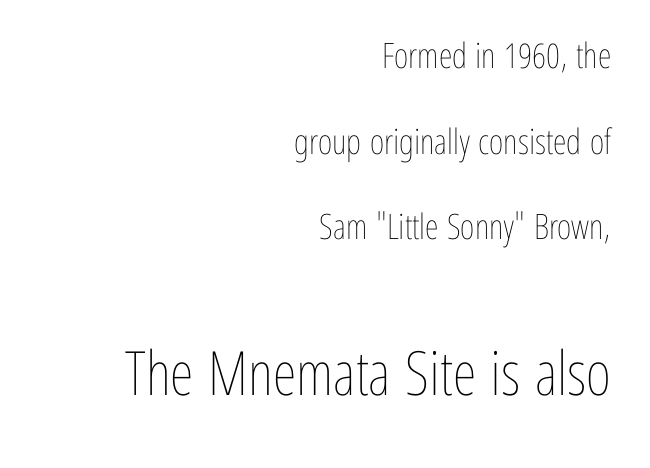
Q: Is the text bold? A: No.
Q: Is the text italic (slanted)? A: No, it is upright.
Q: Is the text underlined? A: No.
Q: How is the paragraph aligned? A: Right-aligned.
Q: Is the spacing between letters normal or unusually wide? A: Normal.
Q: Is the spacing between lines tight, normal or loose? A: Loose.
Q: Which block of text is set in a larger size, the first (top) or the second (bottom)? A: The second (bottom) one.
Q: Width (condensed, normal, or wide)? A: Condensed.
Q: Stroke contrast? A: Low.
Q: x-height? A: Medium.
Q: Monospaced? A: No.
